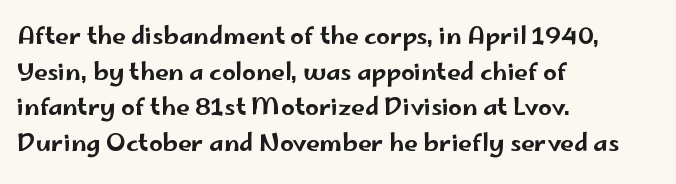
The lettering holds an erect, upright posture throughout. Inter-character spacing is left at the font's built-in metrics. The glyphs are unaccompanied by any horizontal stroke below them. Horizontal alignment here is leftward, the default for most running prose. Is there much room between lines? A standard amount, neither cramped nor airy.
